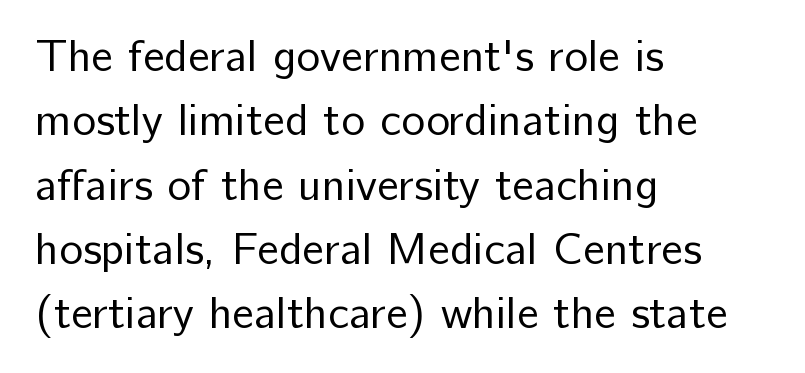
The image shows 45 px regular-weight sans-serif type, upright; set left-aligned, normal line spacing (1.43x), normal letter spacing, not underlined; low stroke contrast and a medium x-height.
